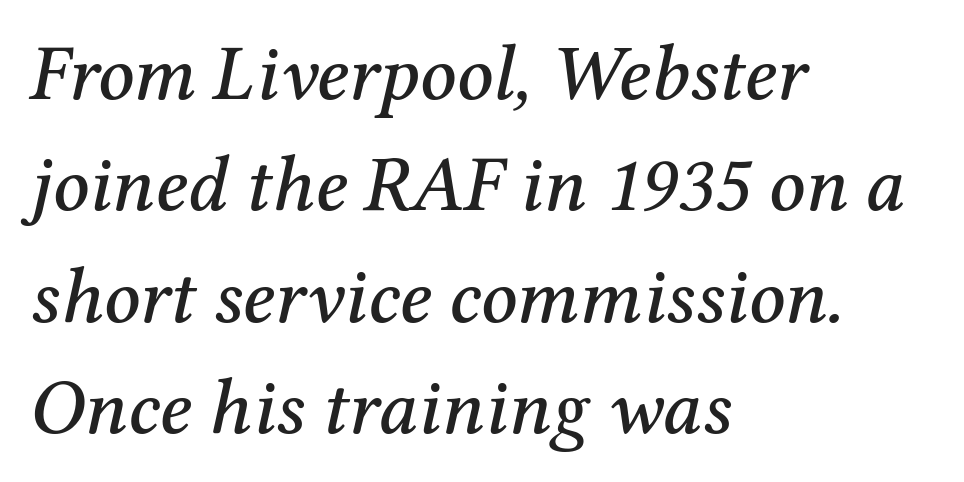
The image shows 79 px serif type, italic (leaning right); set left-aligned, normal line spacing (1.41x), normal letter spacing, not underlined; medium stroke contrast and a medium x-height.
